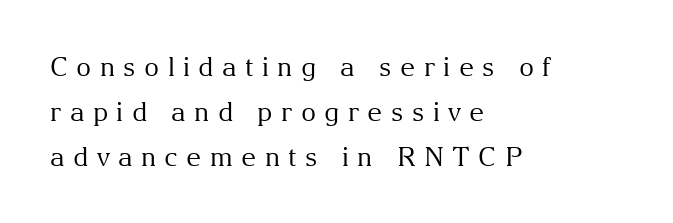
{"italic": "no", "bold": "no", "underline": "no", "align": "left", "line_spacing_ratio": 1.74, "letter_spacing": "wide", "letter_spacing_em": 0.32, "glyph_px": 26}
